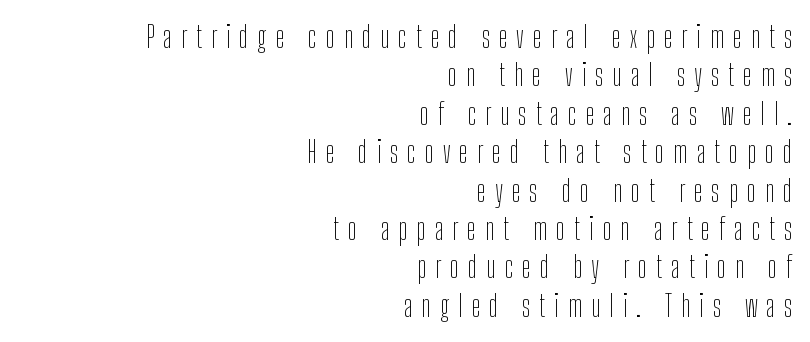
The image shows 30 px thin, condensed sans-serif type, upright; set right-aligned, normal line spacing (1.28x), unusually wide letter spacing (+0.3 em), not underlined; low stroke contrast and a medium x-height.
